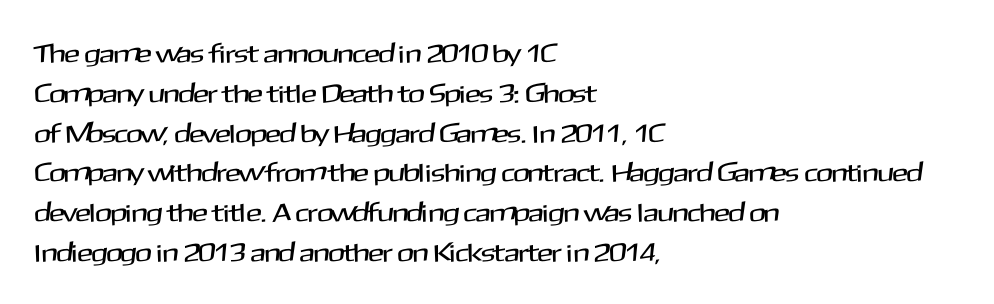
{"italic": "no", "underline": "no", "align": "left", "line_spacing": "normal", "line_spacing_ratio": 1.53, "letter_spacing": "normal", "letter_spacing_em": 0.0, "glyph_px": 26}
